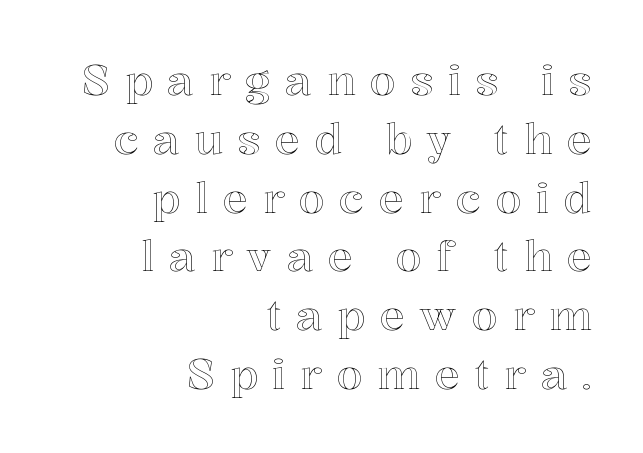
{"italic": "no", "width": "normal", "x_height": "medium", "monospaced": "no", "underline": "no", "align": "right", "line_spacing": "normal", "line_spacing_ratio": 1.4, "letter_spacing": "wide", "letter_spacing_em": 0.35, "glyph_px": 42}
